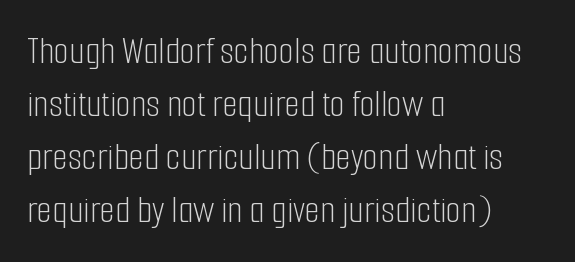
A student would call this left alignment; a typographer would say flush left, rag right. This sample has the flowing, uneven cadence of proportional lettering. A bare baseline throughout the passage. Italic: no, the glyphs are upright roman. Spacing between characters is what you'd get straight out of the box. A typesetter would call this leading conventional body-copy spacing.
